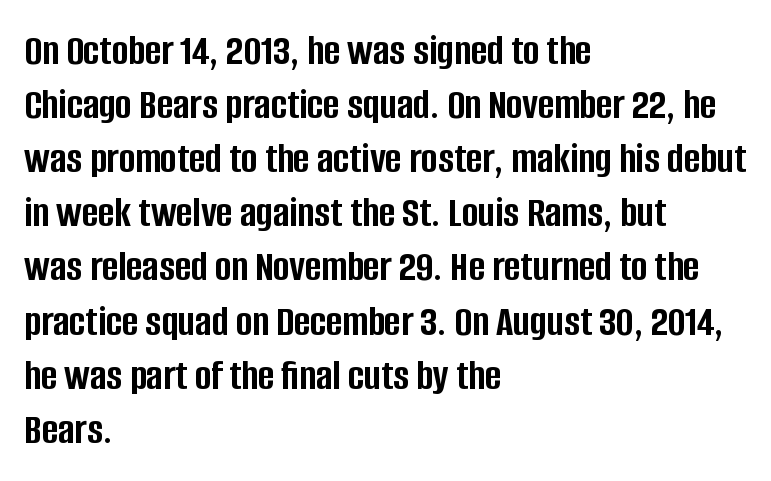
Posture: upright roman. Is this a fixed-width face? No — the glyphs have proportional, varying widths. The glyphs are unaccompanied by any horizontal stroke below them. This sample uses plain, unmodified letter spacing.
